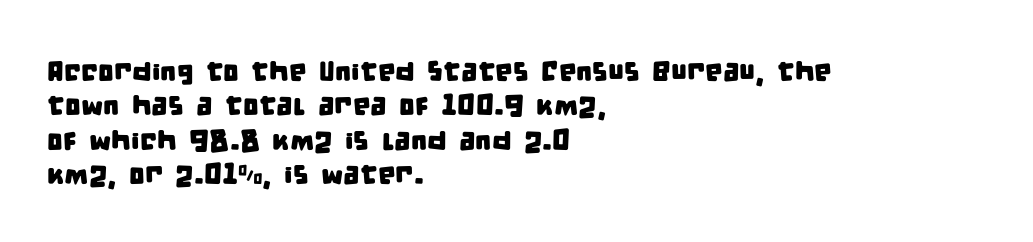
The image shows 28 px condensed sans-serif type; set left-aligned, line spacing 1.23x, normal letter spacing, not underlined; low stroke contrast and a large x-height.
